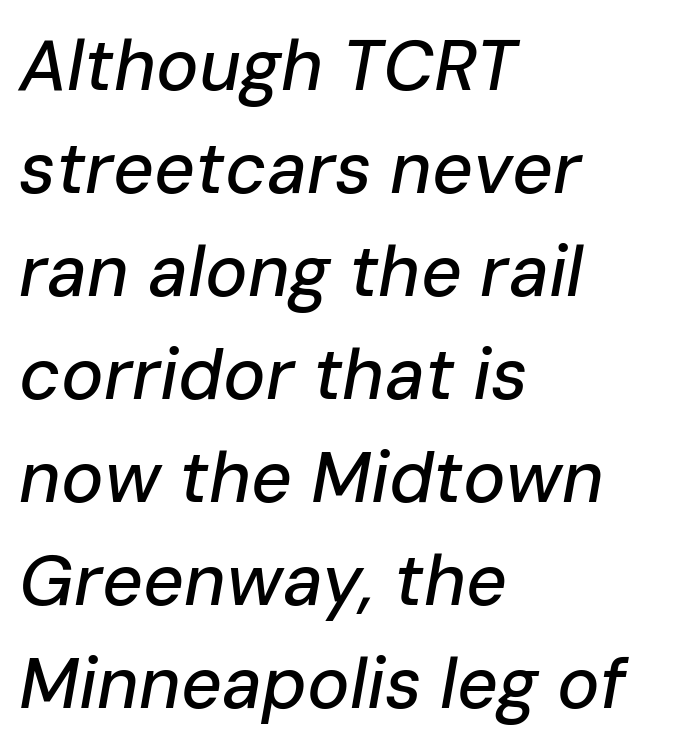
{"italic": "yes", "lean": "right", "slant_degrees": 10, "width": "normal", "stroke_contrast": "low", "x_height": "medium", "monospaced": "no", "underline": "no", "align": "left", "line_spacing": "normal", "line_spacing_ratio": 1.45, "letter_spacing": "normal", "letter_spacing_em": 0.0, "glyph_px": 71}
